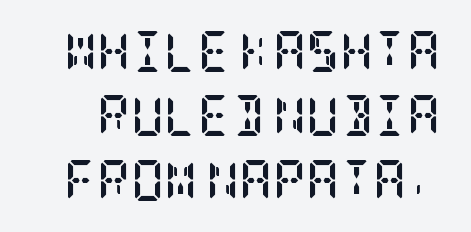
The type family on display is of the serif kind. On the weight axis this lands at bold, roughly 700. If you drew a line through each stem, it would be perfectly vertical. Each word holds together tightly as a unit, with standard inter-letter gaps.
